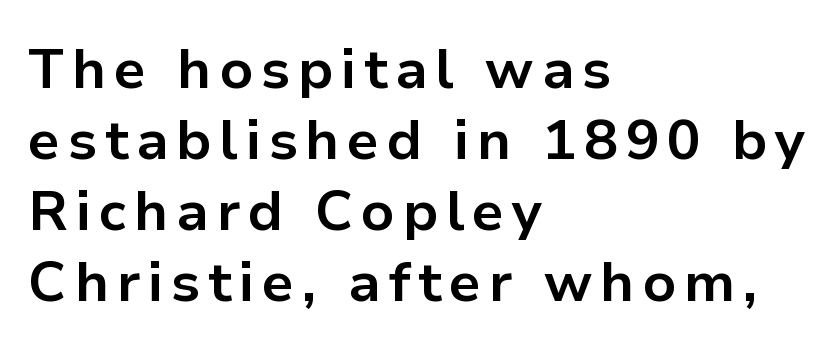
Q: Is the text bold? A: Yes.
Q: Is the text italic (slanted)? A: No, it is upright.
Q: Is the typeface a serif or a sans-serif typeface? A: Sans-serif.
Q: Is the text underlined? A: No.
Q: How is the paragraph aligned? A: Left-aligned.
Q: Is the spacing between lines tight, normal or loose? A: Normal.
Q: Width (condensed, normal, or wide)? A: Normal.
Q: Stroke contrast? A: Low.
Q: x-height? A: Medium.
Q: Monospaced? A: No.
